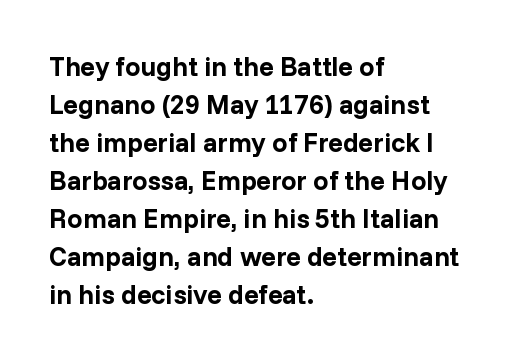
Q: Is the text bold? A: Yes.
Q: Is the text italic (slanted)? A: No, it is upright.
Q: Is the text underlined? A: No.
Q: How is the paragraph aligned? A: Left-aligned.
Q: Is the spacing between letters normal or unusually wide? A: Normal.
Q: Is the spacing between lines tight, normal or loose? A: Normal.
